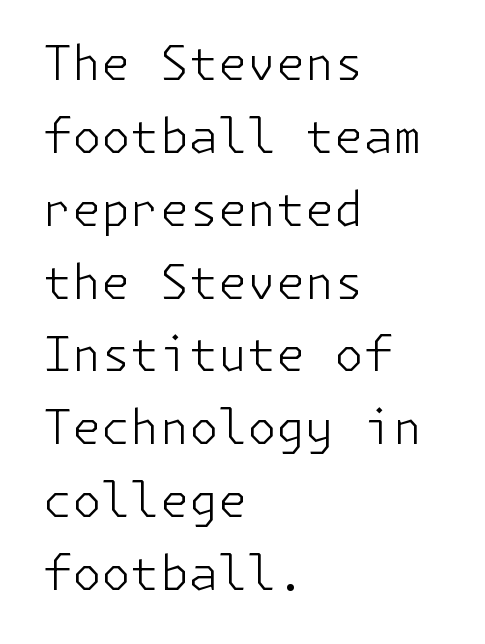
Q: Is the text bold? A: No.
Q: Is the text italic (slanted)? A: No, it is upright.
Q: Is the typeface a serif or a sans-serif typeface? A: Sans-serif.
Q: Is the text underlined? A: No.
Q: How is the paragraph aligned? A: Left-aligned.
Q: Is the spacing between letters normal or unusually wide? A: Normal.
Q: Is the spacing between lines tight, normal or loose? A: Normal.
Q: Width (condensed, normal, or wide)? A: Normal.
Q: Stroke contrast? A: Low.
Q: x-height? A: Medium.
